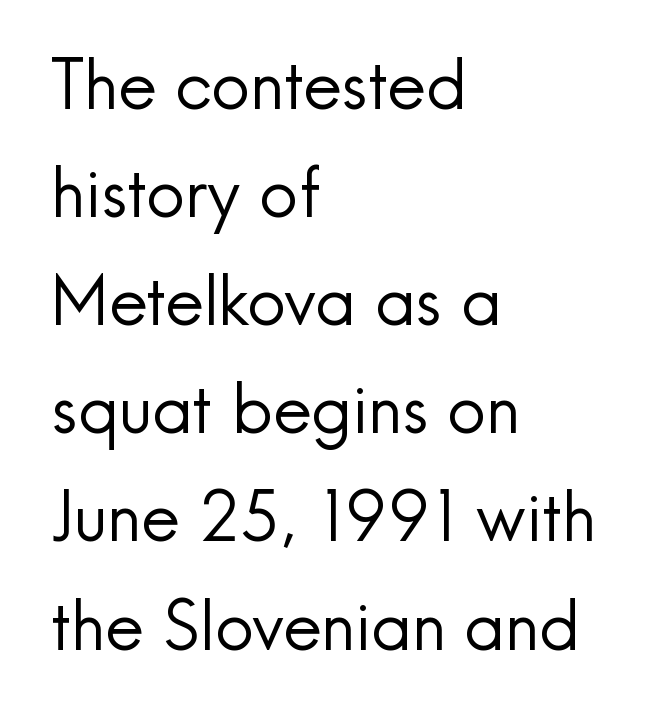
The image shows 68 px regular-weight sans-serif type, upright; set left-aligned, normal line spacing (1.59x), normal letter spacing, not underlined; a small x-height.
